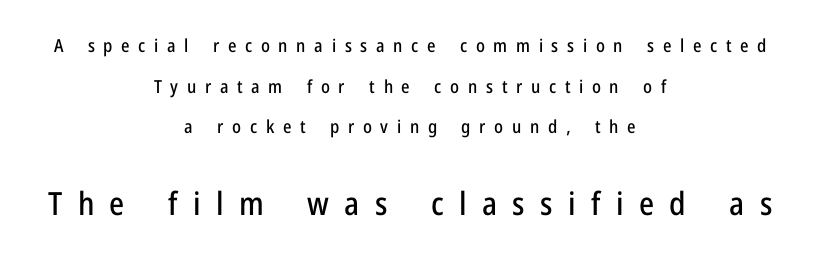
Leading is clearly above the norm, producing a sparse column. It's the straight-up-and-down kind of type. Every row of glyphs is offset so its center matches the block's center. There is plenty of visible air inserted between adjacent glyphs. The more generous point size was reserved for the lower chunk. The passage shown is typed in a proportional face where columns would drift.
